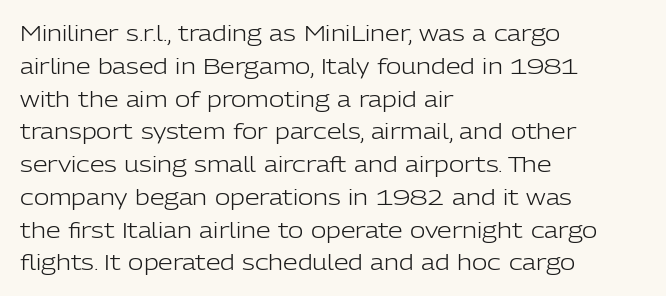
The image shows 21 px text type, upright; set left-aligned, normal line spacing (1.56x), normal letter spacing, not underlined.
